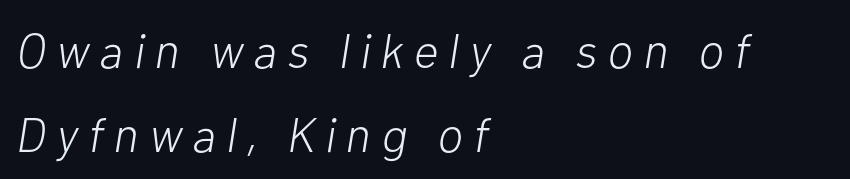
{"italic": "yes", "lean": "right", "slant_degrees": 10, "bold": "no", "weight": "light", "width": "normal", "stroke_contrast": "low", "x_height": "medium", "monospaced": "no", "underline": "no", "align": "left", "line_spacing_ratio": 1.75, "letter_spacing": "wide", "letter_spacing_em": 0.22, "glyph_px": 48}
